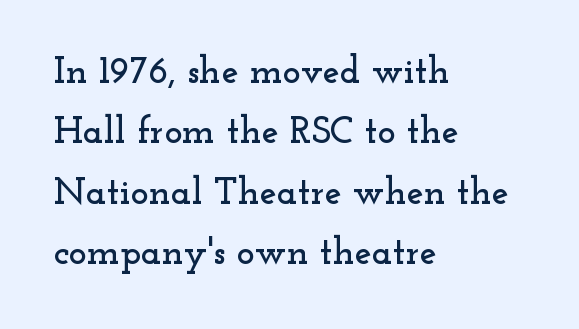
Q: Is the text italic (slanted)? A: No, it is upright.
Q: Is the typeface a serif or a sans-serif typeface? A: Serif.
Q: Is the text underlined? A: No.
Q: How is the paragraph aligned? A: Left-aligned.
Q: Is the spacing between letters normal or unusually wide? A: Normal.
Q: Is the spacing between lines tight, normal or loose? A: Normal.
Q: Width (condensed, normal, or wide)? A: Wide.
Q: Stroke contrast? A: Low.
Q: x-height? A: Small.
Q: Monospaced? A: No.
